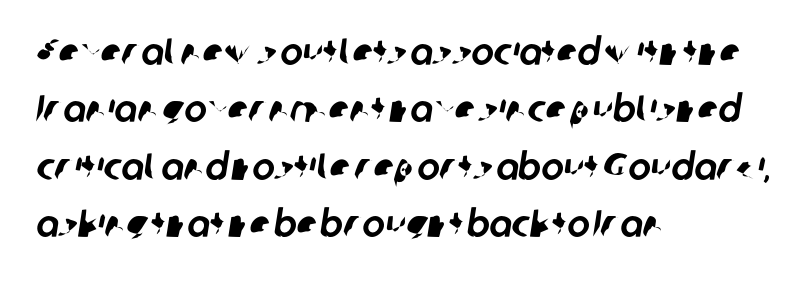
These lines keep a tight, regular rhythm from letter to letter. Font category for this specimen: sans-serif. The baseline area is clear. The rendering uses natural spacing where letterforms have individual widths. Whoever set this chose a conventional vertical rhythm.
